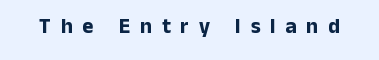
You could only call the tracking loose — the letters float apart. It's the straight-up-and-down kind of type. Is the type bold? Yes — the strokes are clearly thick and heavy. Descender tails drop into unmarked territory.
